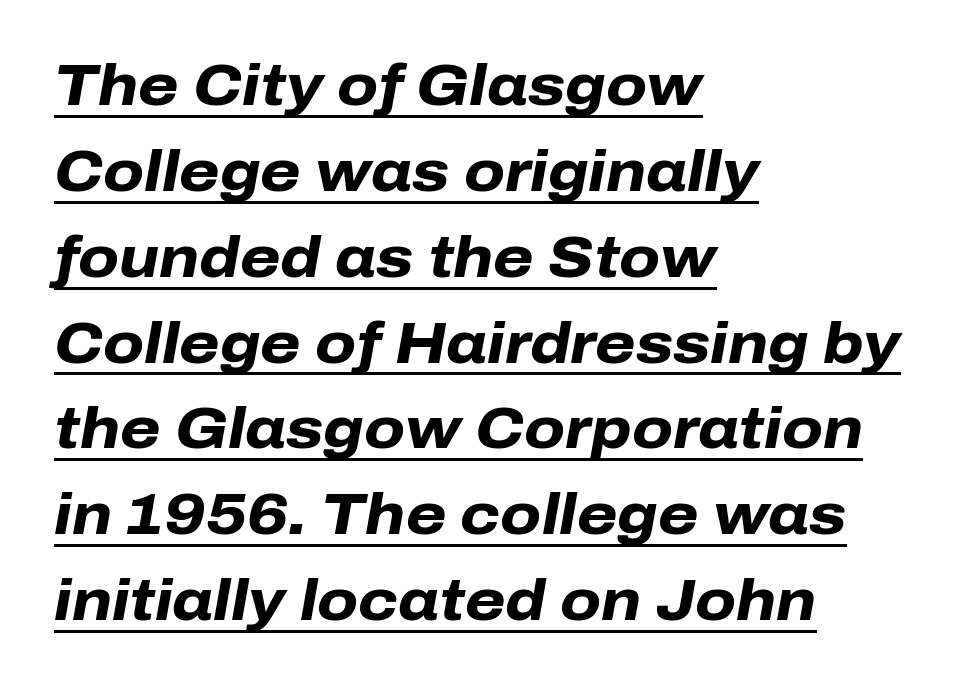
Q: Is the text bold? A: Yes.
Q: Is the text italic (slanted)? A: Yes, it leans right by about 10 degrees.
Q: Is the text underlined? A: Yes.
Q: How is the paragraph aligned? A: Left-aligned.
Q: Is the spacing between letters normal or unusually wide? A: Normal.
Q: Is the spacing between lines tight, normal or loose? A: Normal.
Q: Width (condensed, normal, or wide)? A: Normal.
Q: Stroke contrast? A: Low.
Q: x-height? A: Medium.
Q: Monospaced? A: No.
